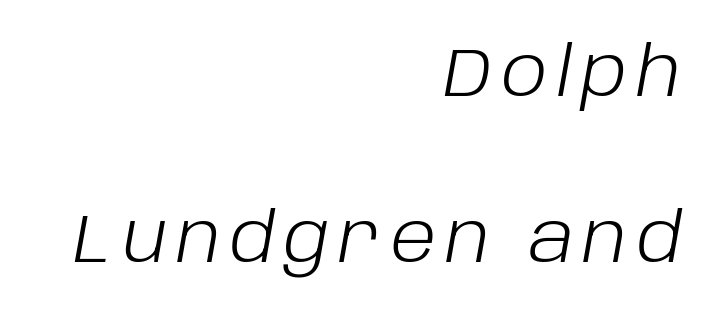
The passage shown stacks its lines with a broad gap. Each letter keeps its own natural width here, so spacing adapts to shape. Underline: absent. A student would call this right alignment; a typographer would say flush right, rag left.
